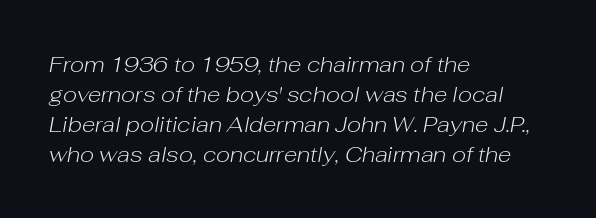
Q: Is the text bold? A: No.
Q: Is the text italic (slanted)? A: Yes, it leans right by about 10 degrees.
Q: Is the text underlined? A: No.
Q: How is the paragraph aligned? A: Left-aligned.
Q: Is the spacing between letters normal or unusually wide? A: Normal.
Q: Is the spacing between lines tight, normal or loose? A: Normal.
